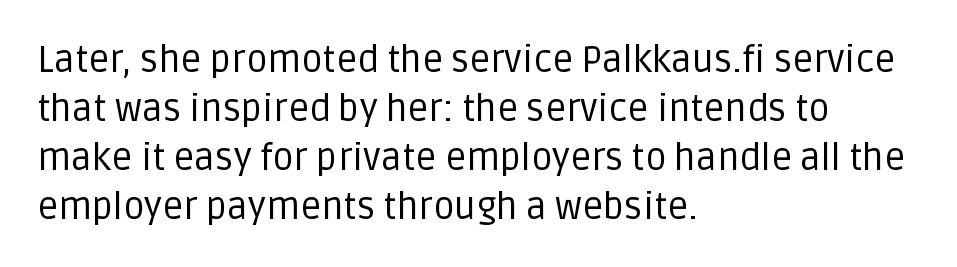
Q: Is the text bold? A: No.
Q: Is the text italic (slanted)? A: No, it is upright.
Q: Is the typeface a serif or a sans-serif typeface? A: Sans-serif.
Q: Is the text underlined? A: No.
Q: How is the paragraph aligned? A: Left-aligned.
Q: Is the spacing between letters normal or unusually wide? A: Normal.
Q: Is the spacing between lines tight, normal or loose? A: Normal.
Q: Width (condensed, normal, or wide)? A: Normal.
Q: Stroke contrast? A: Low.
Q: x-height? A: Large.
Q: Monospaced? A: No.
